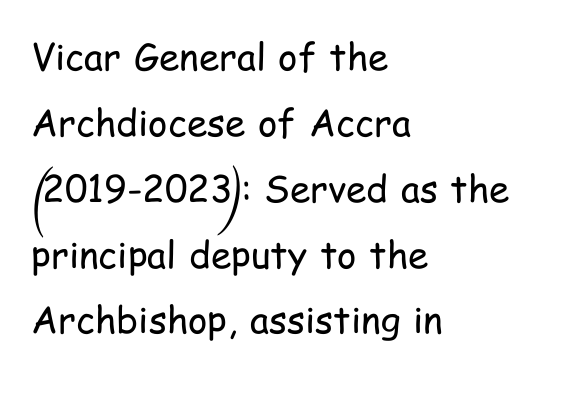
Descenders hang freely into open space. Which margin do the lines hug? The left one — the right edge is uneven. You can tell from the bare stems that sans-serif type was used. This sample uses an upright cut, with every glyph sitting square on the baseline. Looks like regular typesetting: each glyph gets only the width it needs. The passage shown is not bold in any degree.
